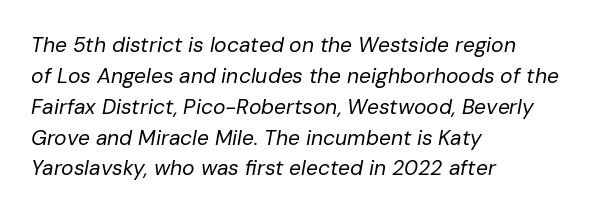
Quick note: italic. The passage shown has conventional tracking throughout. These lines sit exactly where default settings would place them. The face looks like a standard text weight, possibly lighter. Letters rest on an invisible, unmarked baseline.
